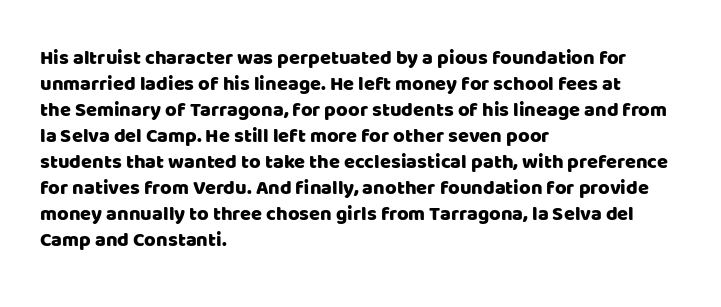
Q: Is the text italic (slanted)? A: No, it is upright.
Q: Is the text underlined? A: No.
Q: How is the paragraph aligned? A: Left-aligned.
Q: Is the spacing between letters normal or unusually wide? A: Normal.
Q: Is the spacing between lines tight, normal or loose? A: Normal.
